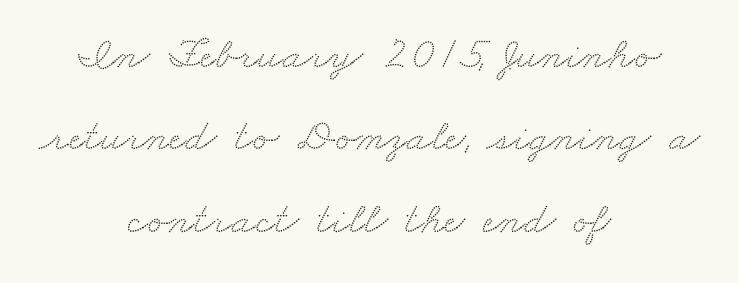
Q: Is the typeface a serif or a sans-serif typeface? A: Serif.
Q: Is the text underlined? A: No.
Q: How is the paragraph aligned? A: Centered.
Q: Is the spacing between letters normal or unusually wide? A: Normal.
Q: Width (condensed, normal, or wide)? A: Wide.
Q: Stroke contrast? A: Medium.
Q: x-height? A: Small.
Q: Monospaced? A: No.
